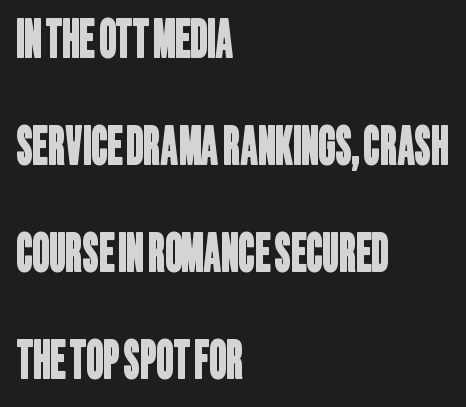
The image shows 52 px condensed sans-serif type; set left-aligned, loose line spacing (2.06x), normal letter spacing, not underlined; low stroke contrast and a large x-height.
